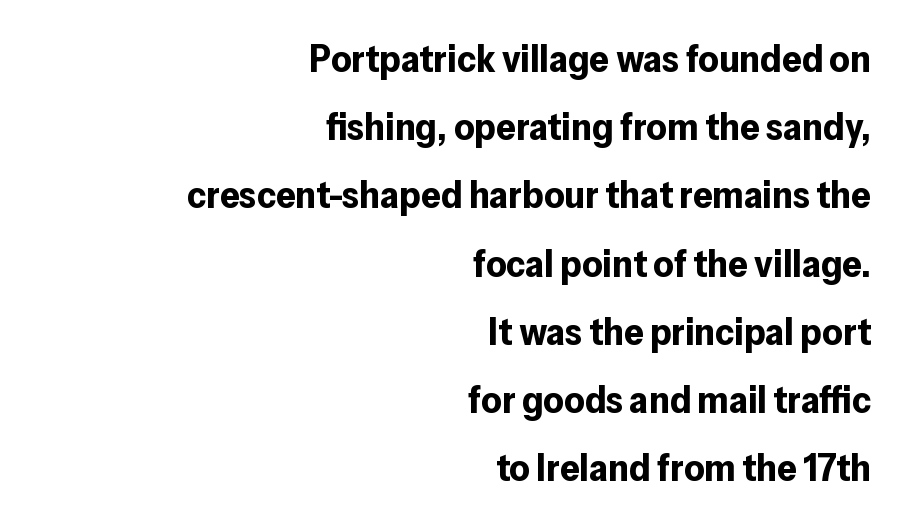
Q: Is the text bold? A: Yes.
Q: Is the text italic (slanted)? A: No, it is upright.
Q: Is the typeface a serif or a sans-serif typeface? A: Sans-serif.
Q: Is the text underlined? A: No.
Q: How is the paragraph aligned? A: Right-aligned.
Q: Is the spacing between letters normal or unusually wide? A: Normal.
Q: Width (condensed, normal, or wide)? A: Normal.
Q: Stroke contrast? A: Low.
Q: x-height? A: Medium.
Q: Monospaced? A: No.
